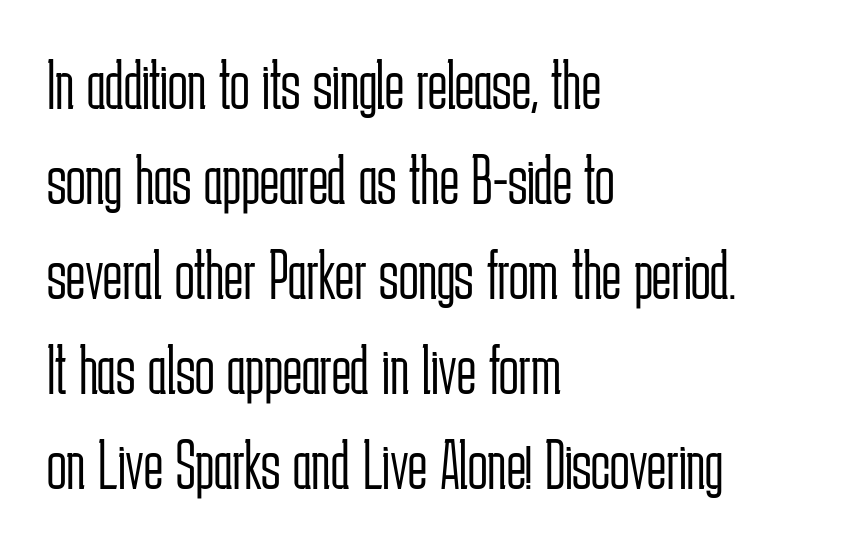
{"serif": "no", "italic": "no", "bold": "no", "weight": "light", "width": "condensed", "stroke_contrast": "low", "x_height": "medium", "monospaced": "no", "underline": "no", "align": "left", "line_spacing": "normal", "line_spacing_ratio": 1.32, "letter_spacing": "normal", "letter_spacing_em": 0.0, "glyph_px": 72}
